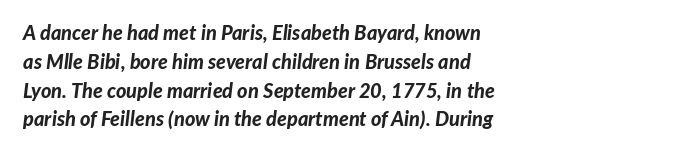
The image shows 20 px bold type, italic (leaning right); set left-aligned, normal line spacing (1.44x), normal letter spacing, not underlined.
